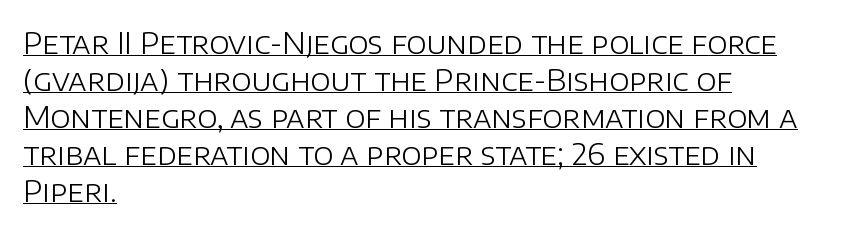
Q: Is the text bold? A: No.
Q: Is the text italic (slanted)? A: No, it is upright.
Q: Is the typeface a serif or a sans-serif typeface? A: Sans-serif.
Q: Is the text underlined? A: Yes.
Q: How is the paragraph aligned? A: Left-aligned.
Q: Is the spacing between letters normal or unusually wide? A: Normal.
Q: Width (condensed, normal, or wide)? A: Normal.
Q: Stroke contrast? A: Low.
Q: x-height? A: Large.
Q: Monospaced? A: No.
